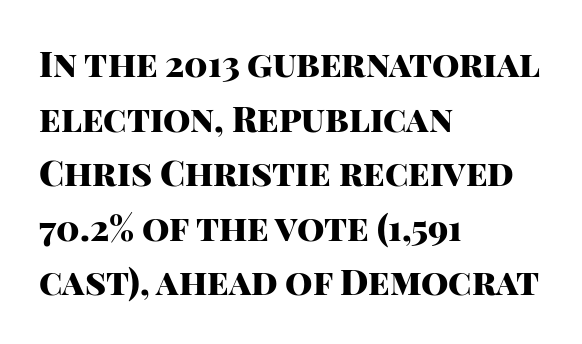
{"serif": "no", "italic": "no", "bold": "yes", "weight": "heavy", "width": "normal", "stroke_contrast": "high", "x_height": "large", "monospaced": "no", "underline": "no", "align": "left", "line_spacing": "normal", "line_spacing_ratio": 1.56, "letter_spacing": "normal", "letter_spacing_em": 0.0, "glyph_px": 35}
